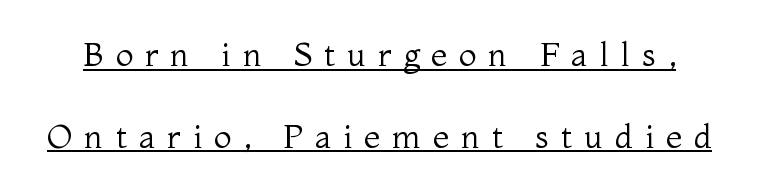
Q: Is the text bold? A: No.
Q: Is the text italic (slanted)? A: No, it is upright.
Q: Is the typeface a serif or a sans-serif typeface? A: Serif.
Q: Is the text underlined? A: Yes.
Q: Is the spacing between letters normal or unusually wide? A: Unusually wide.
Q: Is the spacing between lines tight, normal or loose? A: Loose.
Q: Width (condensed, normal, or wide)? A: Normal.
Q: Stroke contrast? A: Medium.
Q: x-height? A: Medium.
Q: Monospaced? A: No.
